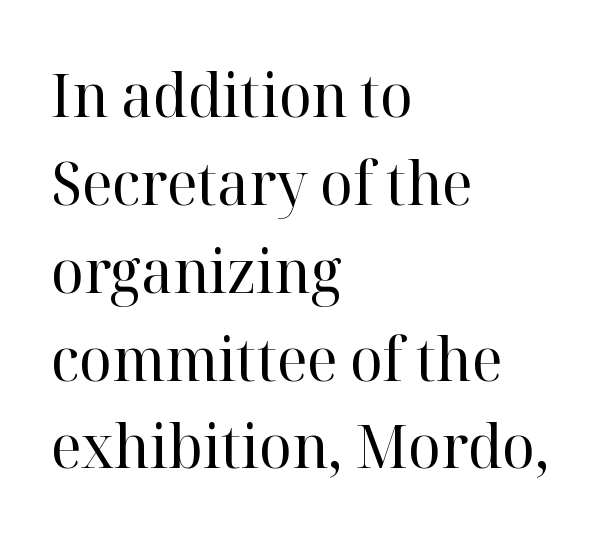
{"serif": "yes", "italic": "no", "bold": "no", "weight": "regular", "width": "normal", "stroke_contrast": "high", "x_height": "medium", "monospaced": "no", "underline": "no", "align": "left", "line_spacing": "normal", "line_spacing_ratio": 1.44, "letter_spacing": "normal", "letter_spacing_em": 0.0, "glyph_px": 61}
